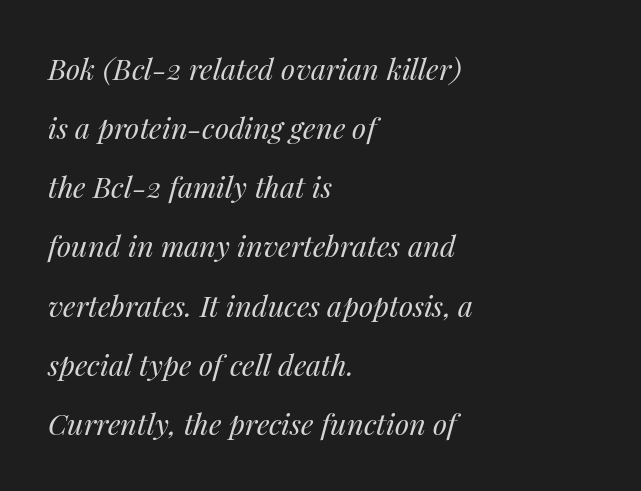
Q: Is the text bold? A: No.
Q: Is the text italic (slanted)? A: Yes, it leans right by about 14 degrees.
Q: Is the text underlined? A: No.
Q: How is the paragraph aligned? A: Left-aligned.
Q: Is the spacing between letters normal or unusually wide? A: Normal.
Q: Is the spacing between lines tight, normal or loose? A: Loose.
Q: Width (condensed, normal, or wide)? A: Normal.
Q: Stroke contrast? A: Medium.
Q: x-height? A: Medium.
Q: Monospaced? A: No.
